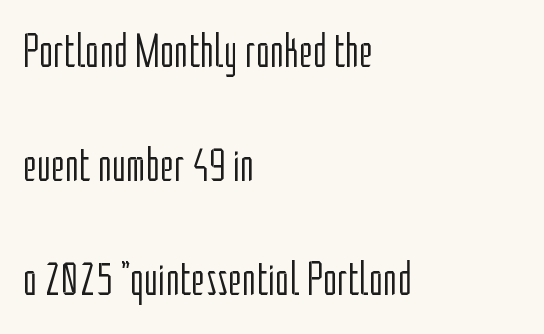
This is not heavy type; no bold has been used. Note the varied advance widths — an 'i' is clearly narrower than an 'm'. Whoever set this chose breathing room over compactness in the vertical rhythm. Do the letters lean? They stand straight. A sans-serif font was chosen for this passage. The setting favours the left margin, as ordinary paragraphs usually do.
